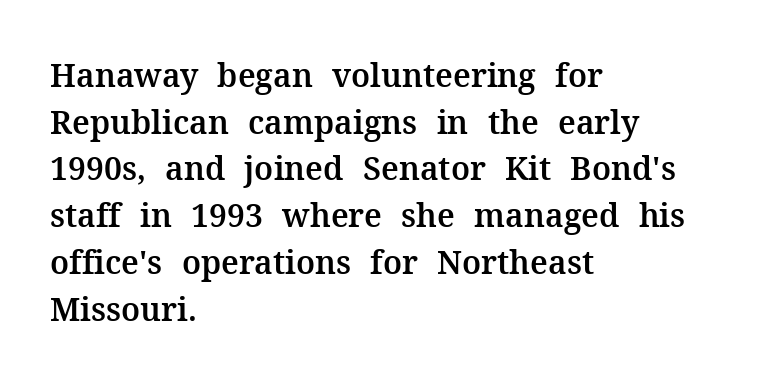
{"serif": "yes", "italic": "no", "width": "normal", "stroke_contrast": "medium", "x_height": "medium", "monospaced": "no", "underline": "no", "align": "left", "line_spacing": "normal", "line_spacing_ratio": 1.46, "letter_spacing": "normal", "letter_spacing_em": 0.0, "glyph_px": 32}
